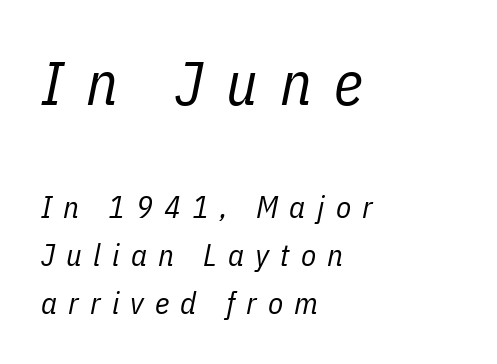
Q: Is the text bold? A: No.
Q: Is the text italic (slanted)? A: Yes, it leans right by about 11 degrees.
Q: Is the text underlined? A: No.
Q: How is the paragraph aligned? A: Left-aligned.
Q: Is the spacing between letters normal or unusually wide? A: Unusually wide.
Q: Is the spacing between lines tight, normal or loose? A: Normal.
Q: Which block of text is set in a larger size, the first (top) or the second (bottom)? A: The first (top) one.
Q: Width (condensed, normal, or wide)? A: Condensed.
Q: Stroke contrast? A: Low.
Q: x-height? A: Medium.
Q: Monospaced? A: No.
